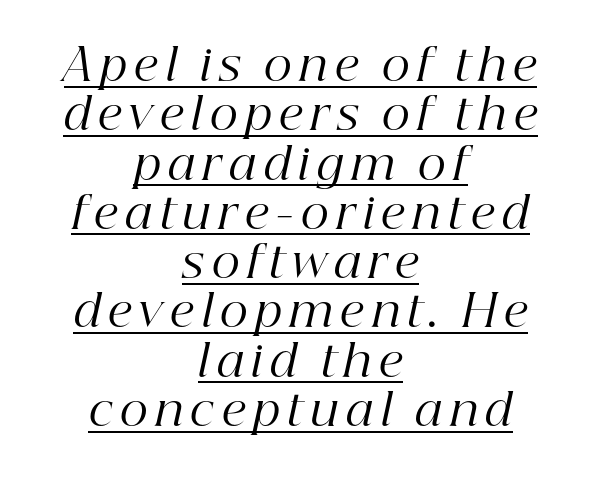
{"serif": "yes", "italic": "yes", "lean": "right", "slant_degrees": 12, "bold": "no", "weight": "regular", "width": "normal", "stroke_contrast": "high", "x_height": "medium", "monospaced": "no", "underline": "yes", "align": "center", "line_spacing": "tight", "line_spacing_ratio": 1.12, "glyph_px": 44}
